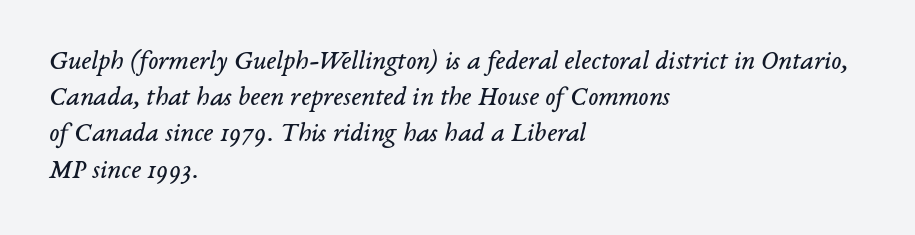
{"italic": "yes", "lean": "right", "slant_degrees": 14, "bold": "no", "underline": "no", "align": "left", "line_spacing": "normal", "line_spacing_ratio": 1.34, "letter_spacing": "normal", "letter_spacing_em": 0.0, "glyph_px": 27}
